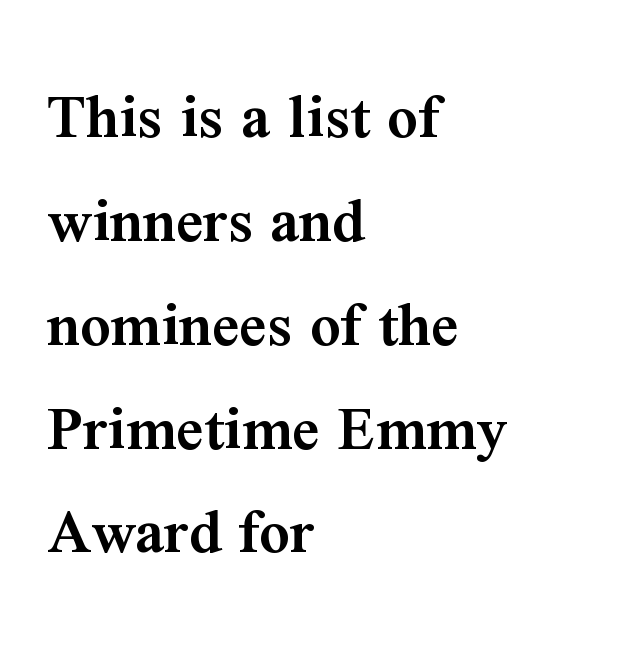
The rows are spaced the way most documents space them. These lines are composed in type with serifs. Typeset ragged right — the left edge is the straight one. Glance below the letters and you will spot only blank space. The typesetting leans somewhat heavy: a semibold. When letters stand straight like this, we call the style roman or upright.
